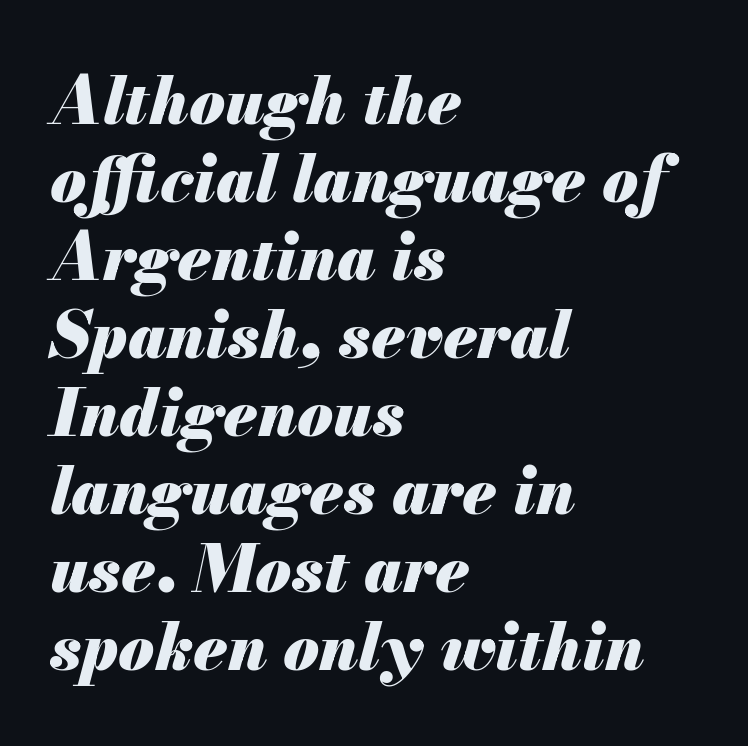
{"italic": "yes", "lean": "right", "slant_degrees": 13, "bold": "yes", "weight": "heavy", "width": "normal", "stroke_contrast": "medium", "x_height": "small", "monospaced": "no", "underline": "no", "align": "left", "line_spacing_ratio": 1.2, "letter_spacing": "normal", "letter_spacing_em": 0.0, "glyph_px": 65}
